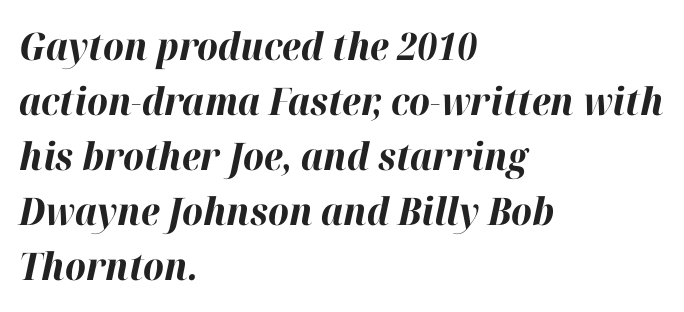
The image shows 38 px bold type, italic (leaning right); set left-aligned, normal line spacing (1.45x), normal letter spacing, not underlined; high stroke contrast and a medium x-height.
